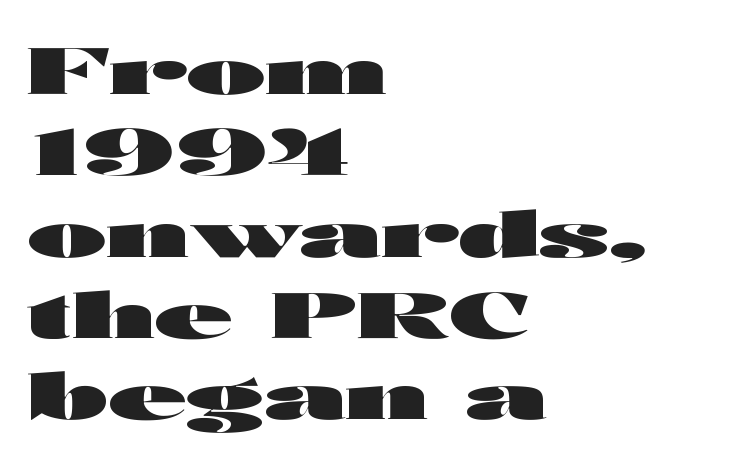
Q: Is the text bold? A: Yes.
Q: Is the text italic (slanted)? A: No, it is upright.
Q: Is the typeface a serif or a sans-serif typeface? A: Sans-serif.
Q: Is the text underlined? A: No.
Q: How is the paragraph aligned? A: Left-aligned.
Q: Is the spacing between letters normal or unusually wide? A: Normal.
Q: Is the spacing between lines tight, normal or loose? A: Normal.
Q: Width (condensed, normal, or wide)? A: Wide.
Q: Stroke contrast? A: High.
Q: x-height? A: Medium.
Q: Monospaced? A: No.
